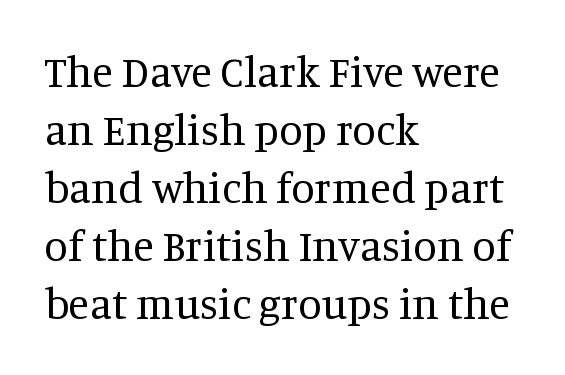
Q: Is the text bold? A: No.
Q: Is the text italic (slanted)? A: No, it is upright.
Q: Is the typeface a serif or a sans-serif typeface? A: Serif.
Q: Is the text underlined? A: No.
Q: How is the paragraph aligned? A: Left-aligned.
Q: Is the spacing between letters normal or unusually wide? A: Normal.
Q: Is the spacing between lines tight, normal or loose? A: Normal.
Q: Width (condensed, normal, or wide)? A: Normal.
Q: Stroke contrast? A: Medium.
Q: x-height? A: Large.
Q: Monospaced? A: No.
